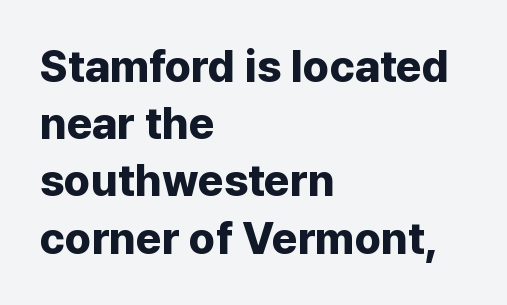
{"serif": "no", "italic": "no", "bold": "yes", "weight": "bold", "width": "normal", "stroke_contrast": "low", "x_height": "medium", "monospaced": "no", "underline": "no", "align": "left", "line_spacing": "normal", "line_spacing_ratio": 1.3, "letter_spacing": "normal", "letter_spacing_em": 0.0, "glyph_px": 44}
